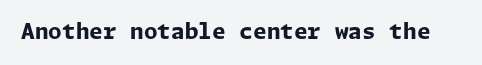
{"italic": "no", "bold": "yes", "underline": "no", "letter_spacing": "normal", "letter_spacing_em": 0.0, "glyph_px": 22}
